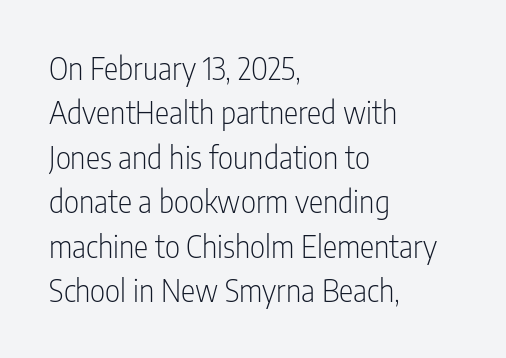
Here the designer chose a conventional face with non-uniform glyph widths. The passage shown is not underscored anywhere. Students, observe: this is what conventionally led text looks like. Unbolded letterforms with no extra heft. The face used here is a sans, in the tradition of grotesques and geometrics. Horizontal alignment here is leftward, the default for most running prose.
